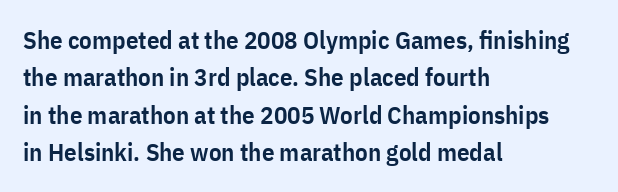
Standard letterfit; no display-style spreading of the glyphs. A bare baseline throughout the passage. Baseline-to-baseline distance is the conventional proportion of letter height. The axis of the letterforms is exactly vertical. The passage shown is semibold, sitting just below true bold. The lines are quadded left.
